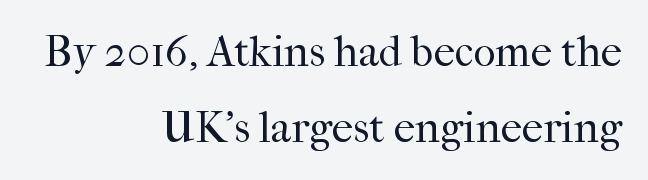
A light-to-regular cut is what we see here. The paragraph shown leans on its right margin. In terms of letterform style, serifs are clearly present. Each letter keeps its own natural width here, so spacing adapts to shape. The font's upright variant was chosen for this text. Check the space under the baseline: it is left empty.
